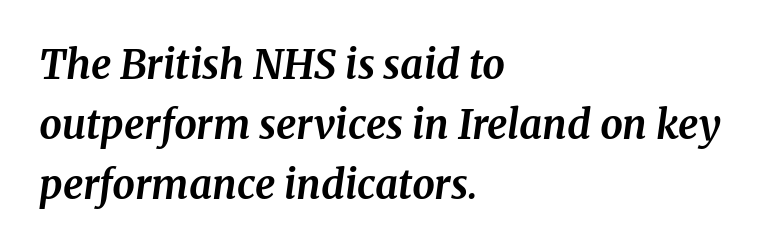
{"serif": "yes", "italic": "yes", "lean": "right", "slant_degrees": 8, "bold": "yes", "weight": "bold", "width": "normal", "stroke_contrast": "medium", "x_height": "medium", "monospaced": "no", "underline": "no", "align": "left", "line_spacing": "normal", "line_spacing_ratio": 1.5, "letter_spacing": "normal", "letter_spacing_em": 0.0, "glyph_px": 40}
